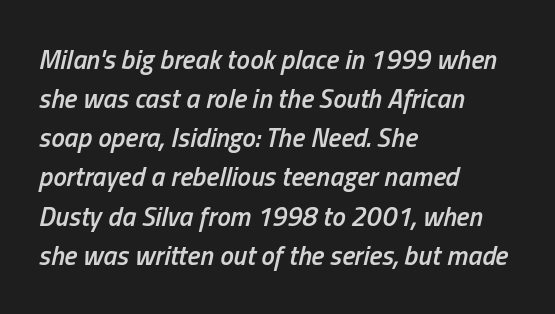
A bare baseline throughout the passage. The setting favours the left margin, as ordinary paragraphs usually do. The glyphs have the mass of a demibold cut, below bold. It's the slanting kind of type. Each word holds together tightly as a unit, with standard inter-letter gaps. Normally led — the rows are evenly, conventionally spaced.
